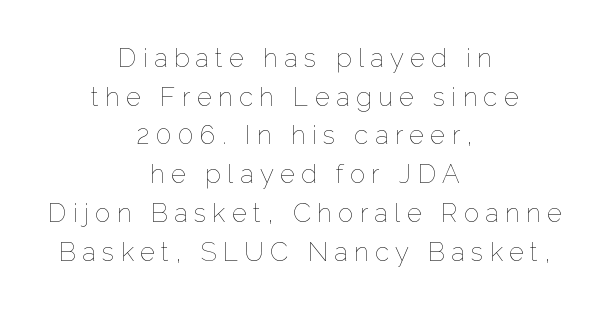
{"italic": "no", "bold": "no", "underline": "no", "align": "center", "line_spacing": "normal", "line_spacing_ratio": 1.49, "letter_spacing": "wide", "letter_spacing_em": 0.24, "glyph_px": 26}
